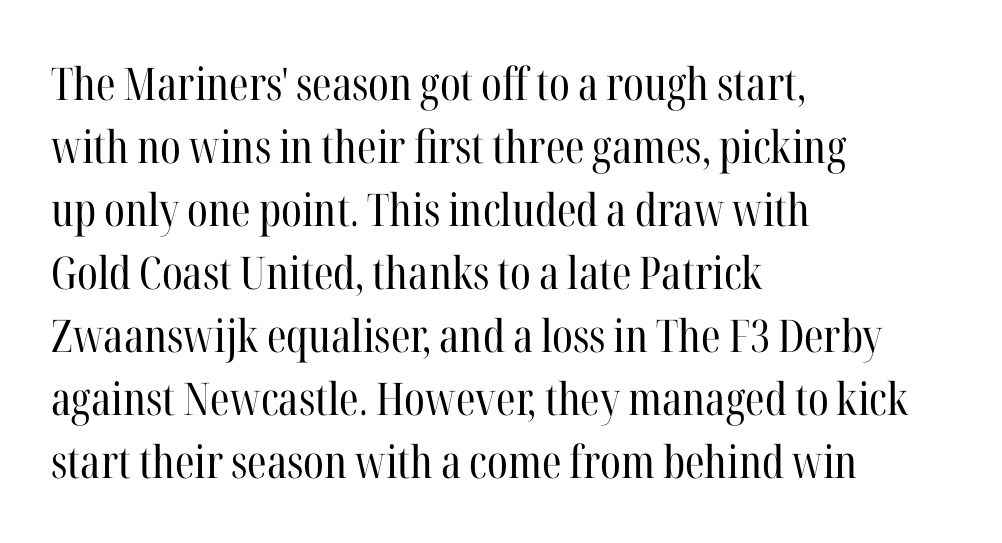
Q: Is the text bold? A: No.
Q: Is the text italic (slanted)? A: No, it is upright.
Q: Is the typeface a serif or a sans-serif typeface? A: Serif.
Q: Is the text underlined? A: No.
Q: How is the paragraph aligned? A: Left-aligned.
Q: Is the spacing between letters normal or unusually wide? A: Normal.
Q: Is the spacing between lines tight, normal or loose? A: Normal.
Q: Width (condensed, normal, or wide)? A: Condensed.
Q: Stroke contrast? A: High.
Q: x-height? A: Medium.
Q: Monospaced? A: No.
